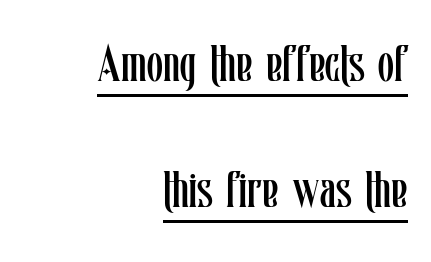
Q: Is the text bold? A: No.
Q: Is the text italic (slanted)? A: No, it is upright.
Q: Is the text underlined? A: Yes.
Q: How is the paragraph aligned? A: Right-aligned.
Q: Is the spacing between letters normal or unusually wide? A: Normal.
Q: Is the spacing between lines tight, normal or loose? A: Loose.
Q: Width (condensed, normal, or wide)? A: Condensed.
Q: Stroke contrast? A: Low.
Q: x-height? A: Medium.
Q: Monospaced? A: No.
